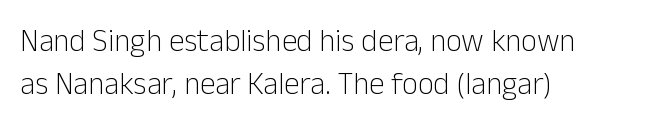
{"serif": "no", "italic": "no", "bold": "no", "weight": "light", "width": "normal", "stroke_contrast": "low", "x_height": "medium", "monospaced": "no", "underline": "no", "align": "left", "line_spacing": "normal", "line_spacing_ratio": 1.39, "letter_spacing": "normal", "letter_spacing_em": 0.0, "glyph_px": 31}
